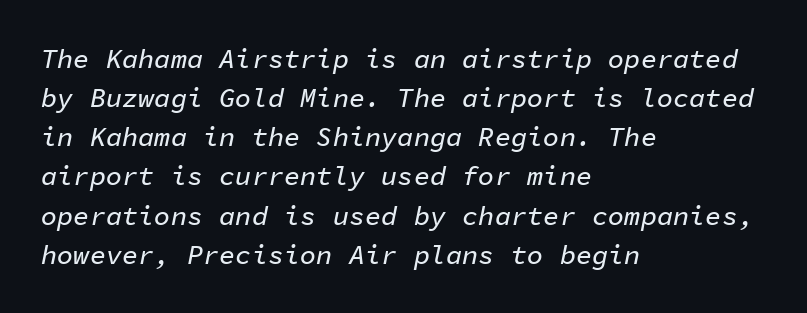
Q: Is the text italic (slanted)? A: Yes, it leans right by about 11 degrees.
Q: Is the text underlined? A: No.
Q: How is the paragraph aligned? A: Left-aligned.
Q: Is the spacing between letters normal or unusually wide? A: Normal.
Q: Is the spacing between lines tight, normal or loose? A: Normal.
